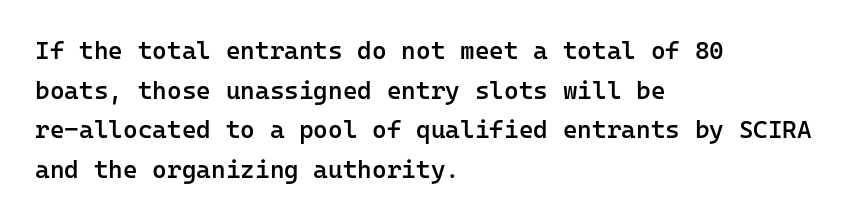
Q: Is the text bold? A: Semi-bold.
Q: Is the text italic (slanted)? A: No, it is upright.
Q: Is the text underlined? A: No.
Q: How is the paragraph aligned? A: Left-aligned.
Q: Is the spacing between letters normal or unusually wide? A: Normal.
Q: Is the spacing between lines tight, normal or loose? A: Normal.
